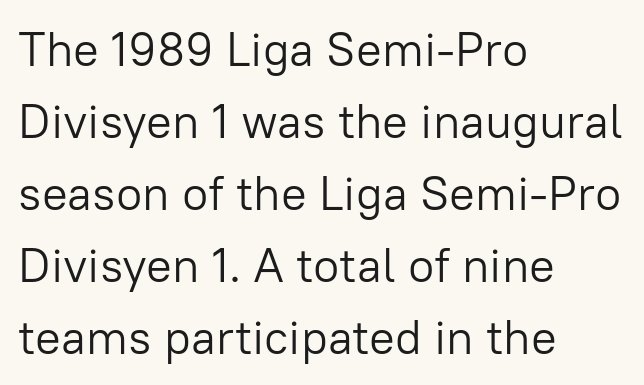
{"serif": "no", "italic": "no", "bold": "no", "weight": "light", "width": "normal", "stroke_contrast": "low", "x_height": "medium", "monospaced": "no", "underline": "no", "align": "left", "line_spacing": "normal", "line_spacing_ratio": 1.5, "letter_spacing": "normal", "letter_spacing_em": 0.0, "glyph_px": 48}
